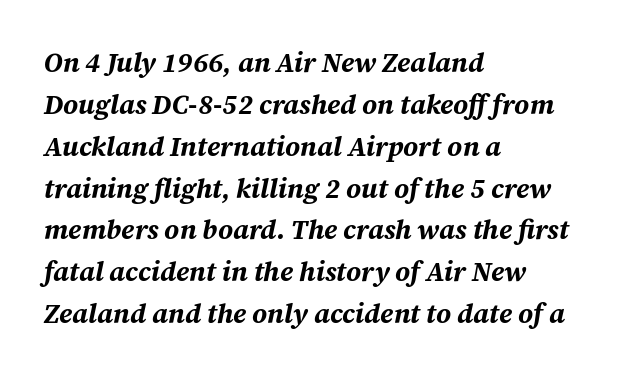
The image shows 27 px bold type, italic (leaning right); set left-aligned, normal line spacing (1.55x), normal letter spacing, not underlined.
